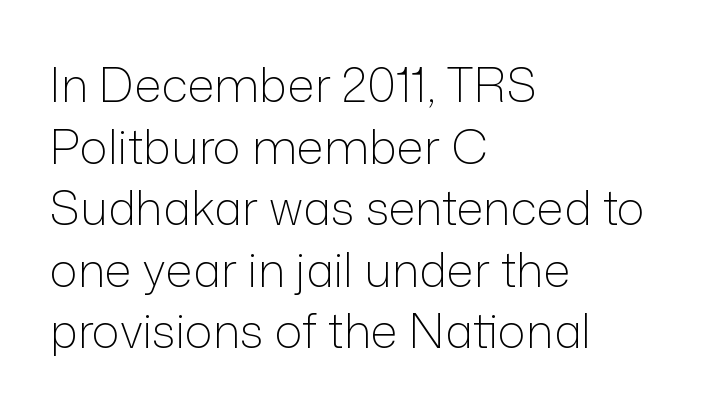
{"serif": "no", "italic": "no", "bold": "no", "weight": "light", "width": "normal", "stroke_contrast": "low", "x_height": "medium", "monospaced": "no", "underline": "no", "align": "left", "line_spacing": "normal", "line_spacing_ratio": 1.31, "letter_spacing": "normal", "letter_spacing_em": 0.0, "glyph_px": 47}
